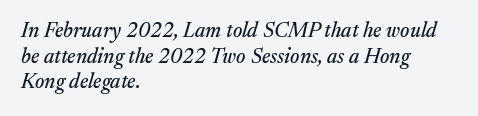
{"italic": "yes", "lean": "right", "slant_degrees": 17, "underline": "no", "align": "left", "line_spacing_ratio": 1.22, "letter_spacing": "normal", "letter_spacing_em": 0.0, "glyph_px": 21}
